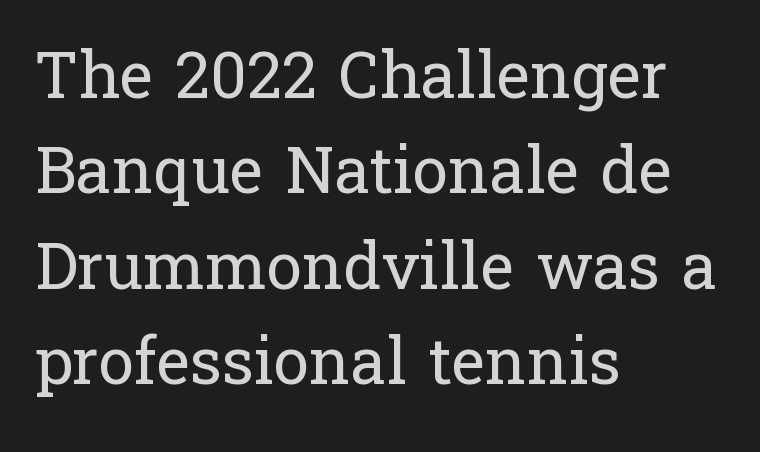
The image shows 64 px regular-weight serif type, upright; set left-aligned, normal line spacing (1.49x), normal letter spacing, not underlined; low stroke contrast and a medium x-height.
